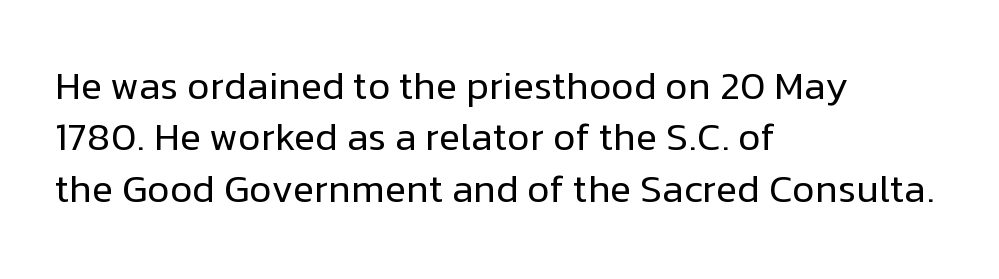
Q: Is the text bold? A: No.
Q: Is the text italic (slanted)? A: No, it is upright.
Q: Is the typeface a serif or a sans-serif typeface? A: Sans-serif.
Q: Is the text underlined? A: No.
Q: How is the paragraph aligned? A: Left-aligned.
Q: Is the spacing between letters normal or unusually wide? A: Normal.
Q: Is the spacing between lines tight, normal or loose? A: Normal.
Q: Width (condensed, normal, or wide)? A: Normal.
Q: Stroke contrast? A: Low.
Q: x-height? A: Medium.
Q: Monospaced? A: No.
